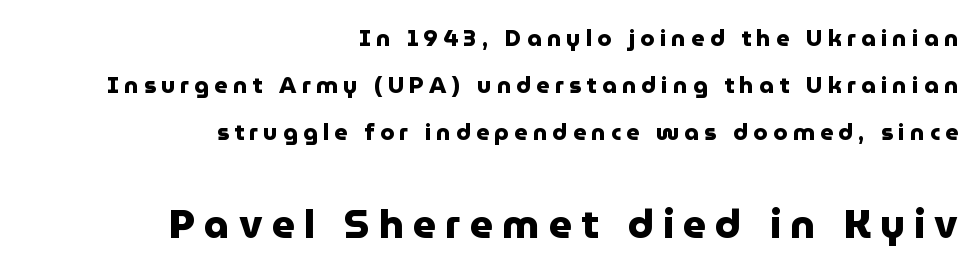
Q: Is the text bold? A: Yes.
Q: Is the text italic (slanted)? A: No, it is upright.
Q: Is the typeface a serif or a sans-serif typeface? A: Sans-serif.
Q: Is the text underlined? A: No.
Q: How is the paragraph aligned? A: Right-aligned.
Q: Is the spacing between letters normal or unusually wide? A: Unusually wide.
Q: Is the spacing between lines tight, normal or loose? A: Loose.
Q: Which block of text is set in a larger size, the first (top) or the second (bottom)? A: The second (bottom) one.
Q: Width (condensed, normal, or wide)? A: Normal.
Q: Stroke contrast? A: Low.
Q: x-height? A: Medium.
Q: Monospaced? A: No.
